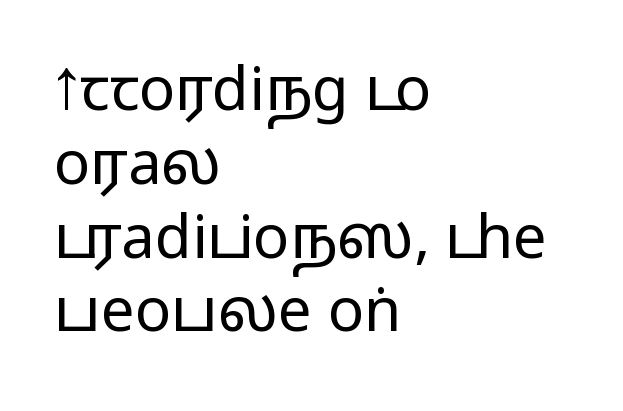
{"serif": "no", "italic": "no", "width": "wide", "stroke_contrast": "medium", "monospaced": "no", "underline": "no", "align": "left", "line_spacing_ratio": 1.23, "letter_spacing": "normal", "letter_spacing_em": 0.0, "glyph_px": 60}
